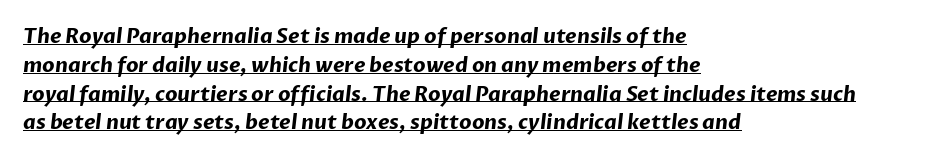
The image shows 20 px bold type; set left-aligned, normal line spacing (1.44x), normal letter spacing, underlined.
